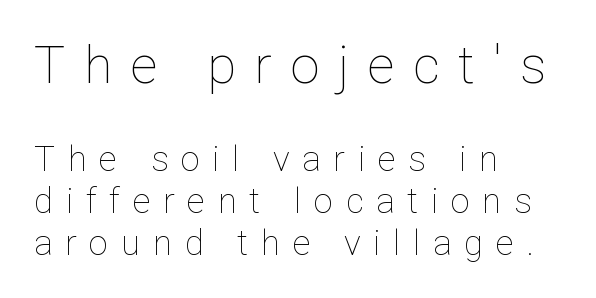
The image shows 52 px thin type, upright; set left-aligned, line spacing 1.2x, unusually wide letter spacing (+0.36 em), not underlined; the first (top) block is 1.49x larger; low stroke contrast and a medium x-height.
